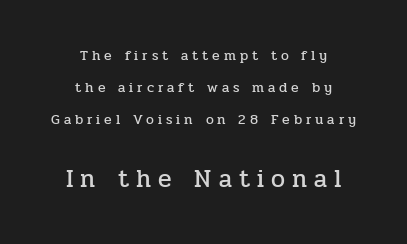
Q: Is the text italic (slanted)? A: No, it is upright.
Q: Is the text underlined? A: No.
Q: How is the paragraph aligned? A: Centered.
Q: Is the spacing between letters normal or unusually wide? A: Unusually wide.
Q: Is the spacing between lines tight, normal or loose? A: Loose.
Q: Which block of text is set in a larger size, the first (top) or the second (bottom)? A: The second (bottom) one.
